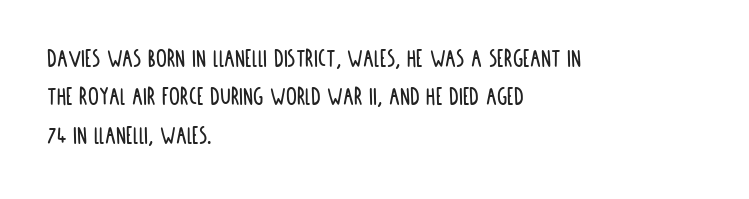
{"italic": "no", "underline": "no", "align": "left", "line_spacing": "normal", "line_spacing_ratio": 1.42, "letter_spacing": "normal", "letter_spacing_em": 0.0, "glyph_px": 27}
